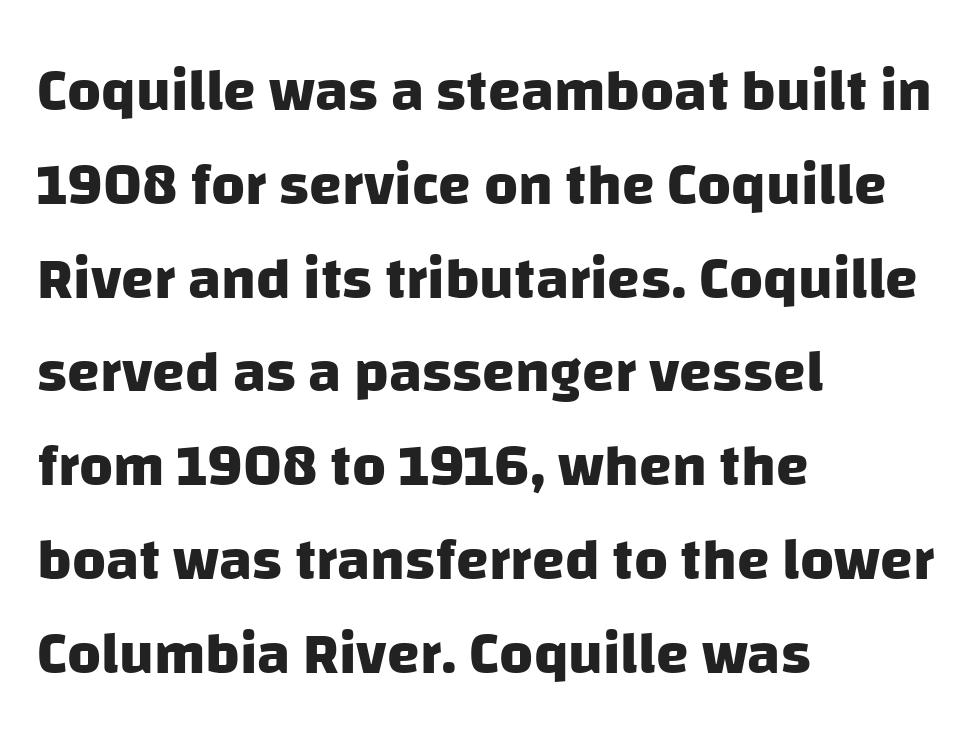
Q: Is the text bold? A: Yes.
Q: Is the typeface a serif or a sans-serif typeface? A: Sans-serif.
Q: Is the text underlined? A: No.
Q: How is the paragraph aligned? A: Left-aligned.
Q: Is the spacing between letters normal or unusually wide? A: Normal.
Q: Is the spacing between lines tight, normal or loose? A: Normal.
Q: Width (condensed, normal, or wide)? A: Normal.
Q: Stroke contrast? A: Low.
Q: x-height? A: Large.
Q: Monospaced? A: No.
